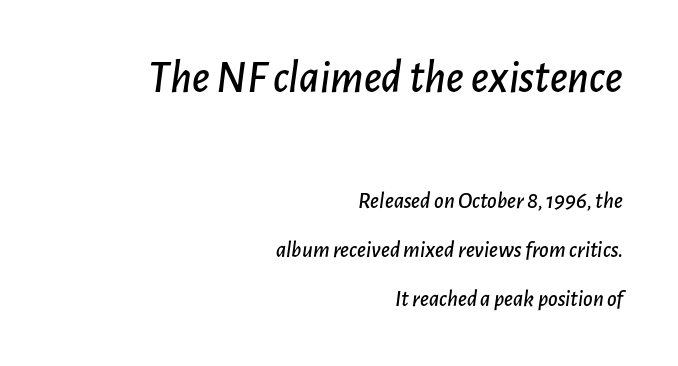
The image shows 46 px text type, italic (leaning right); set right-aligned, loose line spacing (2.12x), normal letter spacing, not underlined; the first (top) block is 2.0x larger; low stroke contrast and a medium x-height.
